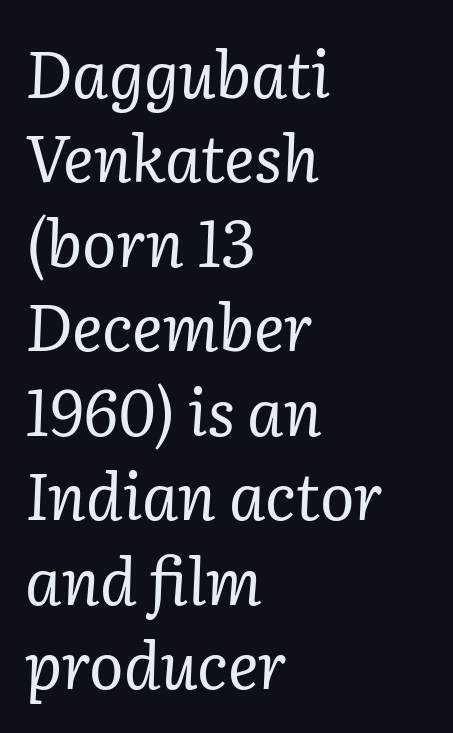
Q: Is the text bold? A: No.
Q: Is the text italic (slanted)? A: Yes, it leans right by about 2 degrees.
Q: Is the typeface a serif or a sans-serif typeface? A: Serif.
Q: Is the text underlined? A: No.
Q: How is the paragraph aligned? A: Left-aligned.
Q: Is the spacing between letters normal or unusually wide? A: Normal.
Q: Is the spacing between lines tight, normal or loose? A: Normal.
Q: Width (condensed, normal, or wide)? A: Normal.
Q: Stroke contrast? A: Low.
Q: x-height? A: Medium.
Q: Monospaced? A: No.
